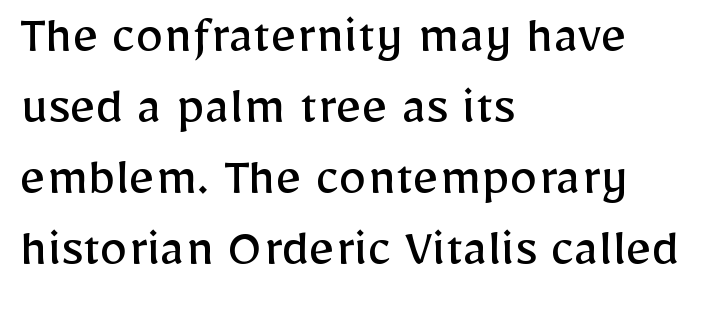
{"serif": "no", "italic": "no", "bold": "no", "weight": "regular", "width": "normal", "stroke_contrast": "low", "x_height": "medium", "monospaced": "no", "underline": "no", "align": "left", "line_spacing": "normal", "line_spacing_ratio": 1.27, "letter_spacing": "normal", "letter_spacing_em": 0.0, "glyph_px": 56}
